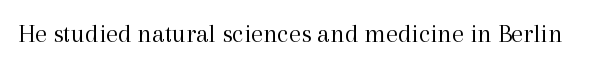
Q: Is the text bold? A: No.
Q: Is the text italic (slanted)? A: No, it is upright.
Q: Is the text underlined? A: No.
Q: Is the spacing between letters normal or unusually wide? A: Normal.
